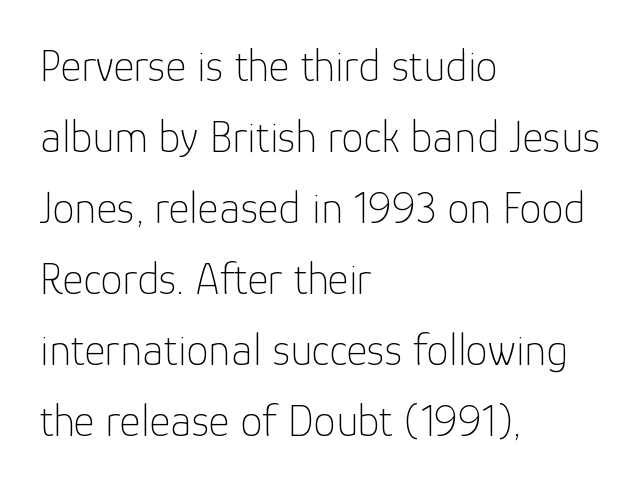
The image shows 45 px thin sans-serif type, upright; set left-aligned, normal line spacing (1.58x), normal letter spacing, not underlined; low stroke contrast and a medium x-height.
